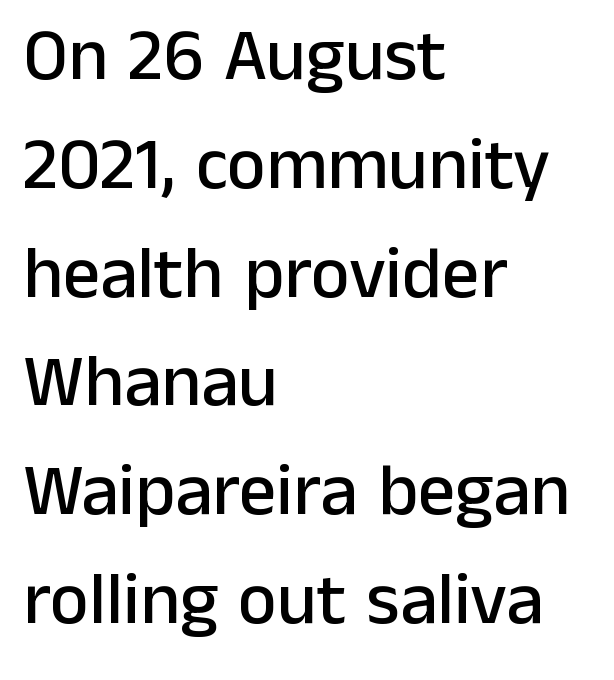
{"serif": "no", "italic": "no", "width": "normal", "stroke_contrast": "low", "x_height": "medium", "monospaced": "no", "underline": "no", "align": "left", "line_spacing": "normal", "line_spacing_ratio": 1.47, "letter_spacing": "normal", "letter_spacing_em": 0.0, "glyph_px": 74}
